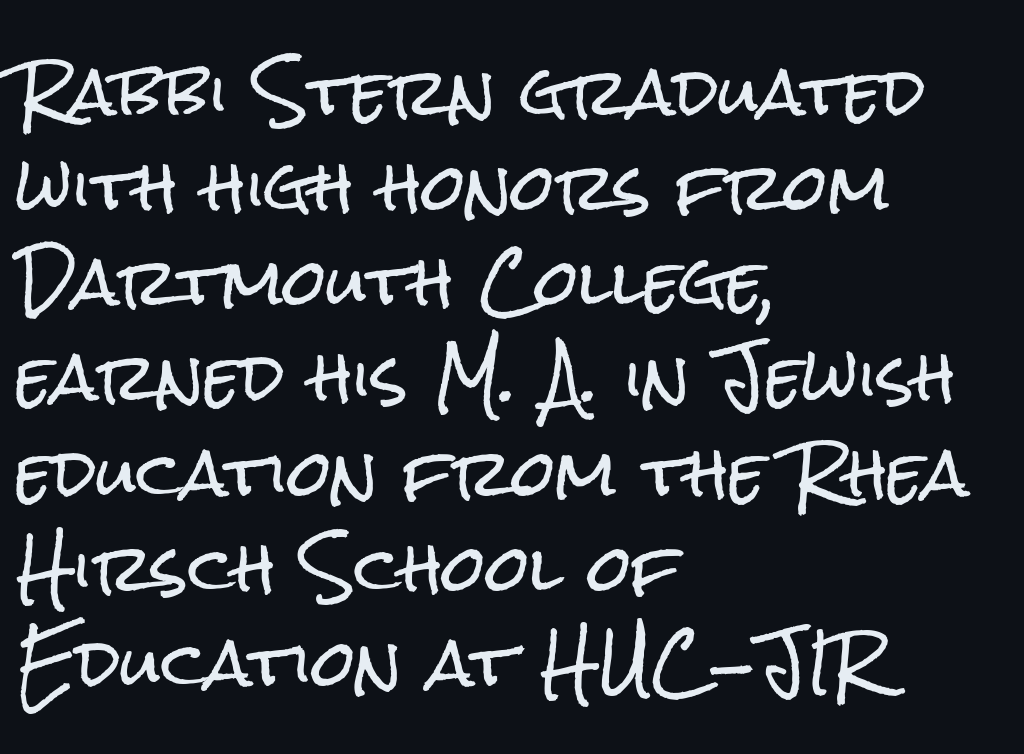
Q: Is the text italic (slanted)? A: No, it is upright.
Q: Is the typeface a serif or a sans-serif typeface? A: Sans-serif.
Q: Is the text underlined? A: No.
Q: How is the paragraph aligned? A: Left-aligned.
Q: Is the spacing between letters normal or unusually wide? A: Normal.
Q: Is the spacing between lines tight, normal or loose? A: Normal.
Q: Width (condensed, normal, or wide)? A: Condensed.
Q: Stroke contrast? A: Low.
Q: x-height? A: Medium.
Q: Monospaced? A: No.
